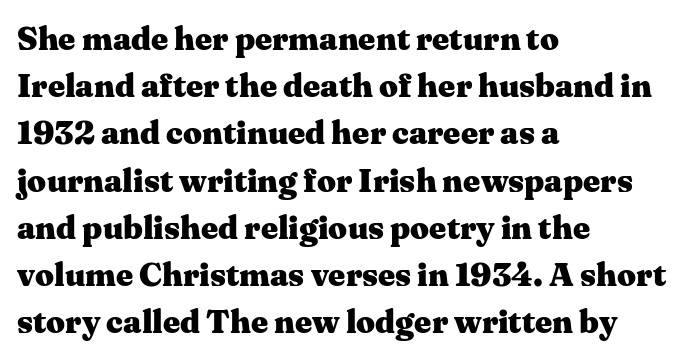
The image shows 33 px heavy, wide serif type, upright; set left-aligned, normal line spacing (1.43x), normal letter spacing, not underlined; medium stroke contrast and a medium x-height.
